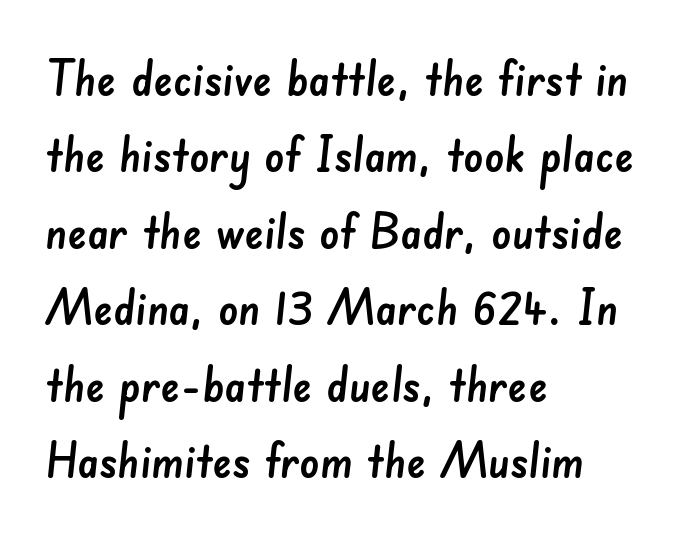
{"serif": "no", "width": "normal", "stroke_contrast": "low", "x_height": "small", "monospaced": "no", "underline": "no", "align": "left", "line_spacing": "normal", "line_spacing_ratio": 1.56, "letter_spacing": "normal", "letter_spacing_em": 0.0, "glyph_px": 49}
